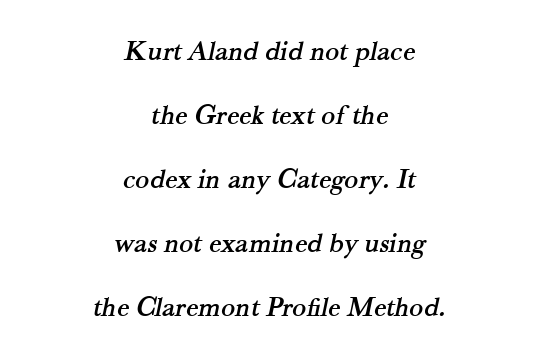
Q: Is the typeface a serif or a sans-serif typeface? A: Serif.
Q: Is the text underlined? A: No.
Q: How is the paragraph aligned? A: Centered.
Q: Is the spacing between letters normal or unusually wide? A: Normal.
Q: Is the spacing between lines tight, normal or loose? A: Loose.
Q: Width (condensed, normal, or wide)? A: Normal.
Q: Stroke contrast? A: Medium.
Q: x-height? A: Small.
Q: Monospaced? A: No.
